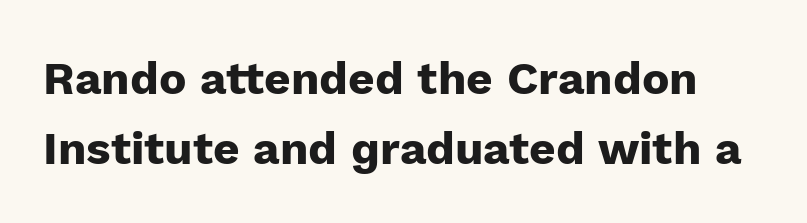
{"serif": "no", "italic": "no", "bold": "yes", "weight": "heavy", "width": "normal", "stroke_contrast": "low", "x_height": "medium", "monospaced": "no", "underline": "no", "line_spacing": "normal", "line_spacing_ratio": 1.52, "letter_spacing": "normal", "letter_spacing_em": 0.0, "glyph_px": 46}
